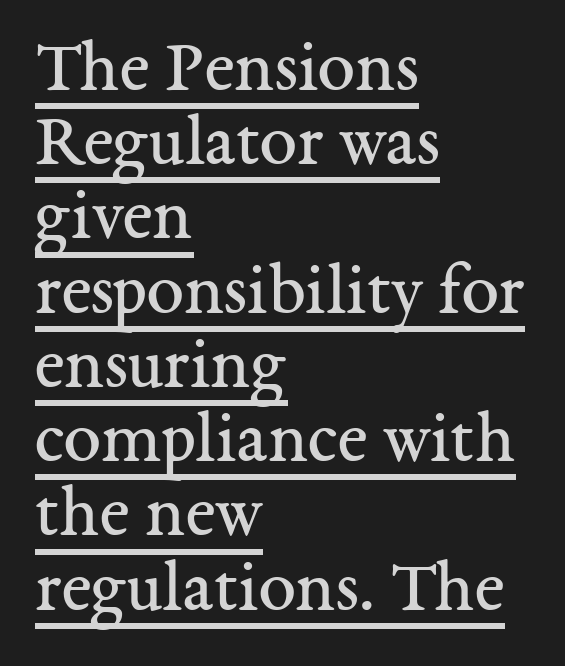
The image shows 75 px regular-weight serif type, upright; set left-aligned, tight line spacing (0.99x), normal letter spacing, underlined; medium stroke contrast and a medium x-height.
